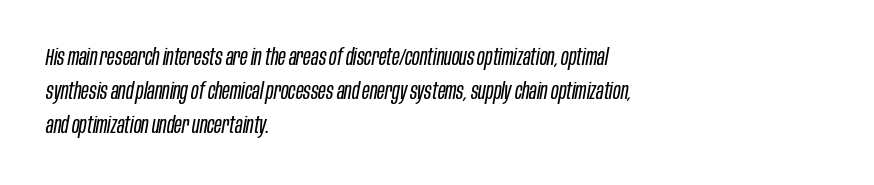
What stands out about the letter spacing? Nothing — it is the standard amount. The line-height multiplier appears to be the usual default. The rag falls on the right side of this text block. These glyphs show unthickened strokes, regular width or finer. Rule under the text: the space is simply empty.
